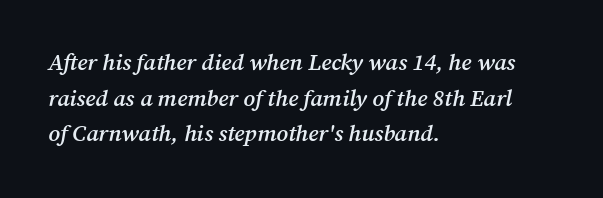
{"italic": "yes", "lean": "right", "slant_degrees": 12, "bold": "semi", "underline": "no", "align": "left", "line_spacing": "normal", "line_spacing_ratio": 1.55, "letter_spacing": "normal", "letter_spacing_em": 0.0, "glyph_px": 23}
